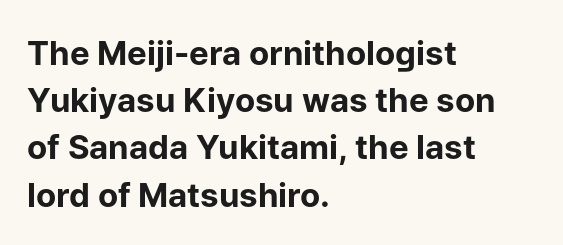
The ragged edge is on the right, which tells us the setting is flush left. Check under the words: just untouched page. Typesetter's note: full bold, strokes at maximum text heaviness. The tracking reads as untouched default to a designer's eye. Rows of type keep a routine distance in the vertical direction. Serifs: no, the terminals of the letterforms are clean.
